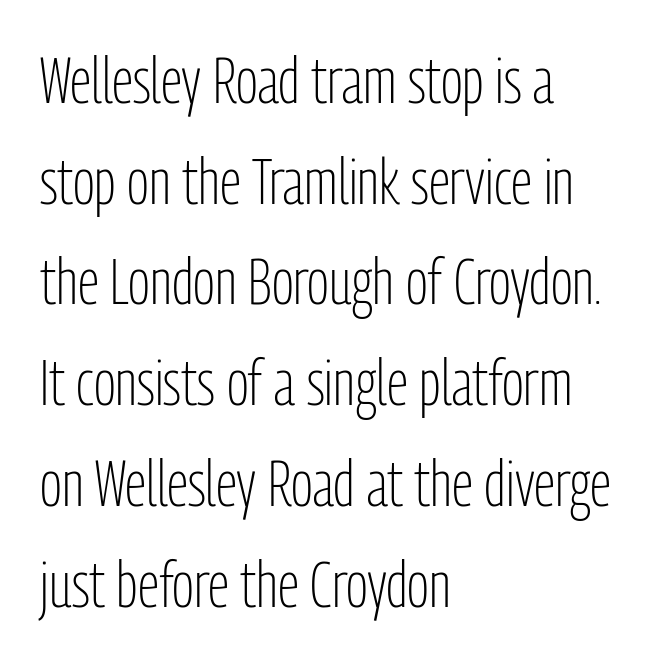
{"serif": "no", "italic": "no", "bold": "no", "weight": "light", "width": "condensed", "stroke_contrast": "low", "x_height": "medium", "monospaced": "no", "underline": "no", "align": "left", "line_spacing": "normal", "line_spacing_ratio": 1.55, "letter_spacing": "normal", "letter_spacing_em": 0.0, "glyph_px": 65}
